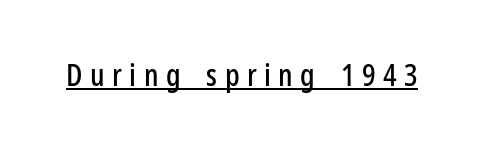
The image shows 31 px condensed sans-serif type, upright; set unusually wide letter spacing (+0.24 em), underlined; low stroke contrast and a medium x-height.
